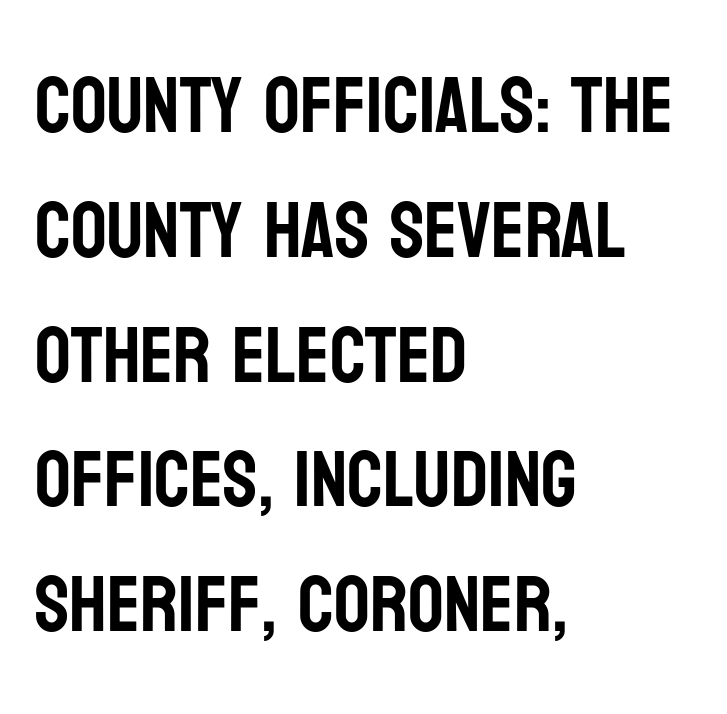
{"serif": "no", "italic": "no", "width": "condensed", "stroke_contrast": "low", "x_height": "large", "monospaced": "no", "underline": "no", "align": "left", "line_spacing": "normal", "line_spacing_ratio": 1.58, "letter_spacing": "normal", "letter_spacing_em": 0.0, "glyph_px": 79}
